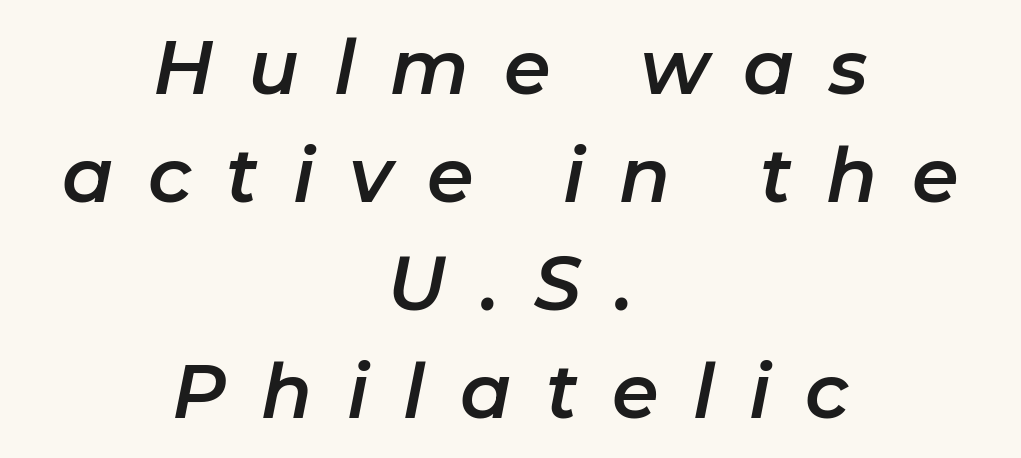
Q: Is the text italic (slanted)? A: Yes, it leans right by about 11 degrees.
Q: Is the text underlined? A: No.
Q: How is the paragraph aligned? A: Centered.
Q: Is the spacing between letters normal or unusually wide? A: Unusually wide.
Q: Is the spacing between lines tight, normal or loose? A: Normal.
Q: Width (condensed, normal, or wide)? A: Normal.
Q: Stroke contrast? A: Low.
Q: x-height? A: Medium.
Q: Monospaced? A: No.
